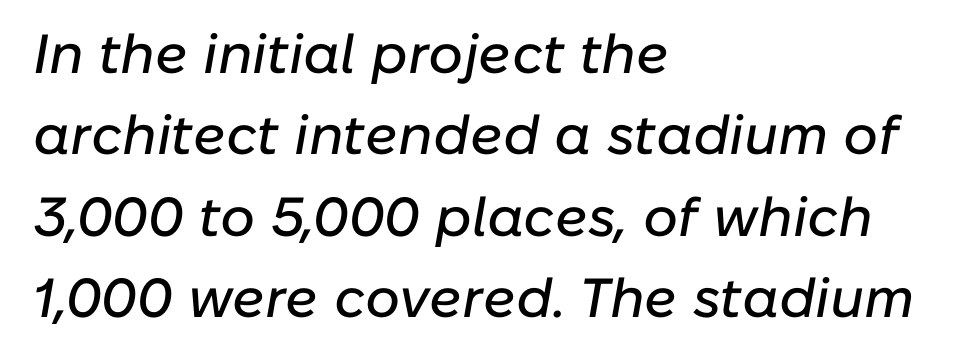
{"italic": "yes", "lean": "right", "slant_degrees": 10, "width": "normal", "stroke_contrast": "low", "x_height": "medium", "monospaced": "no", "underline": "no", "align": "left", "line_spacing": "normal", "line_spacing_ratio": 1.48, "letter_spacing": "normal", "letter_spacing_em": 0.0, "glyph_px": 55}
